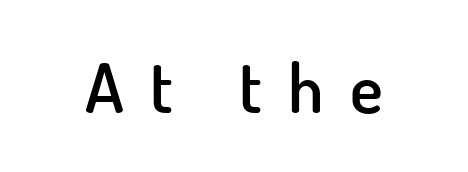
Q: Is the text bold? A: Semi-bold.
Q: Is the text italic (slanted)? A: No, it is upright.
Q: Is the typeface a serif or a sans-serif typeface? A: Sans-serif.
Q: Is the text underlined? A: No.
Q: Is the spacing between letters normal or unusually wide? A: Unusually wide.
Q: Width (condensed, normal, or wide)? A: Normal.
Q: Stroke contrast? A: Low.
Q: x-height? A: Small.
Q: Monospaced? A: No.
